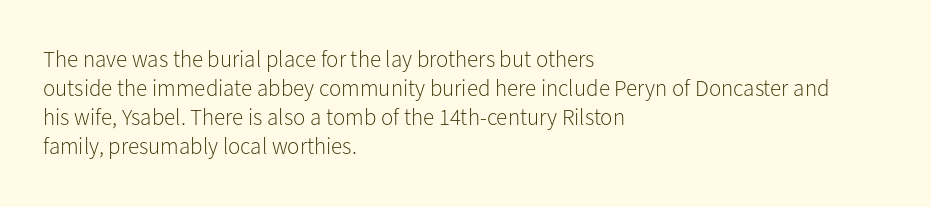
Q: Is the text bold? A: No.
Q: Is the text italic (slanted)? A: No, it is upright.
Q: Is the text underlined? A: No.
Q: How is the paragraph aligned? A: Left-aligned.
Q: Is the spacing between letters normal or unusually wide? A: Normal.
Q: Is the spacing between lines tight, normal or loose? A: Normal.
